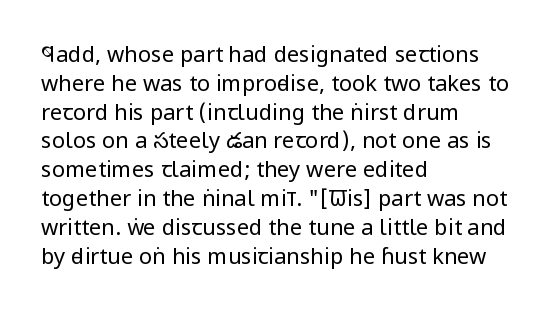
{"italic": "no", "bold": "no", "underline": "no", "align": "left", "line_spacing": "normal", "line_spacing_ratio": 1.31, "letter_spacing": "normal", "letter_spacing_em": 0.0, "glyph_px": 22}
